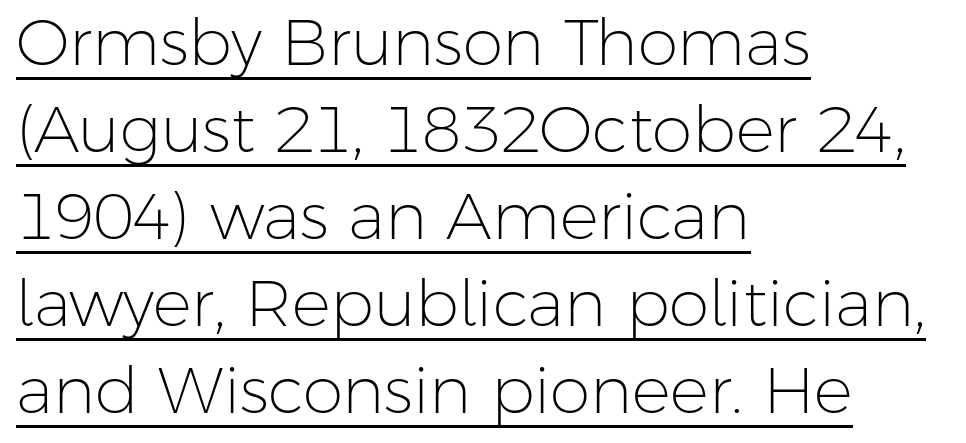
Q: Is the text bold? A: No.
Q: Is the text italic (slanted)? A: No, it is upright.
Q: Is the typeface a serif or a sans-serif typeface? A: Sans-serif.
Q: Is the text underlined? A: Yes.
Q: How is the paragraph aligned? A: Left-aligned.
Q: Is the spacing between letters normal or unusually wide? A: Normal.
Q: Is the spacing between lines tight, normal or loose? A: Normal.
Q: Width (condensed, normal, or wide)? A: Normal.
Q: Stroke contrast? A: Low.
Q: x-height? A: Medium.
Q: Monospaced? A: No.
